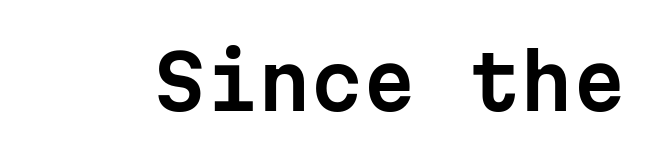
Spacing verdict: monospaced, one width for all characters. The letters stand upright; this is a roman face. The line texture is even and compact thanks to regular tracking. The gap between lines stays unmarked. I'd call this a sans setting — the letters go barefoot.
